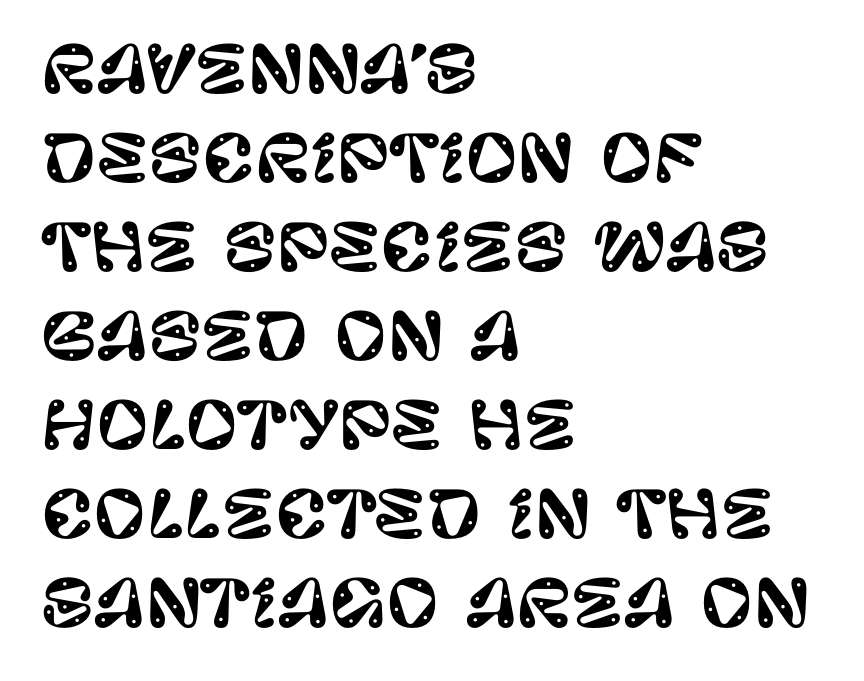
The rendering keeps characters at their native spacing. Summary of vertical rhythm: regular, with standard interline spacing. The passage shown is not underscored anywhere. Reading down the block, your eye returns to a fixed left position each line. Varying glyph widths throughout — classic text-font behaviour.
